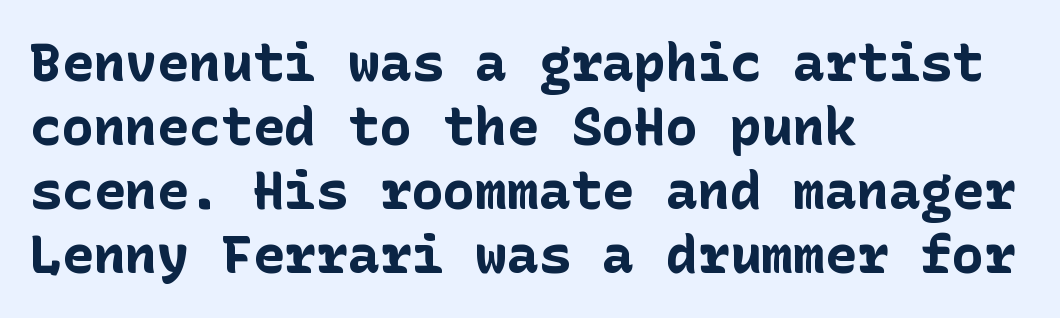
Q: Is the text bold? A: Yes.
Q: Is the text italic (slanted)? A: No, it is upright.
Q: Is the typeface a serif or a sans-serif typeface? A: Sans-serif.
Q: Is the text underlined? A: No.
Q: How is the paragraph aligned? A: Left-aligned.
Q: Is the spacing between letters normal or unusually wide? A: Normal.
Q: Width (condensed, normal, or wide)? A: Normal.
Q: Stroke contrast? A: Low.
Q: x-height? A: Medium.
